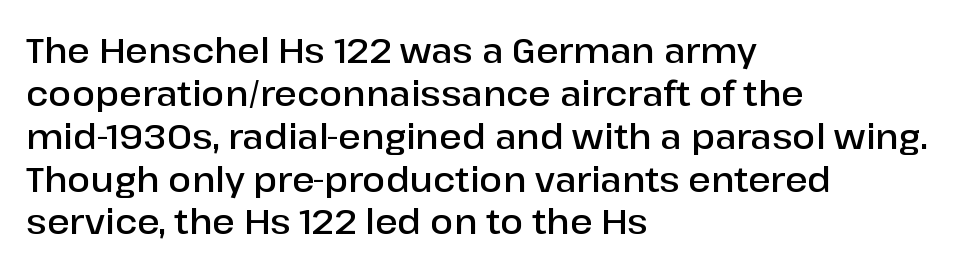
Q: Is the text bold? A: Semi-bold.
Q: Is the text italic (slanted)? A: No, it is upright.
Q: Is the typeface a serif or a sans-serif typeface? A: Sans-serif.
Q: Is the text underlined? A: No.
Q: How is the paragraph aligned? A: Left-aligned.
Q: Is the spacing between letters normal or unusually wide? A: Normal.
Q: Is the spacing between lines tight, normal or loose? A: Normal.
Q: Width (condensed, normal, or wide)? A: Normal.
Q: Stroke contrast? A: Low.
Q: x-height? A: Medium.
Q: Monospaced? A: No.
